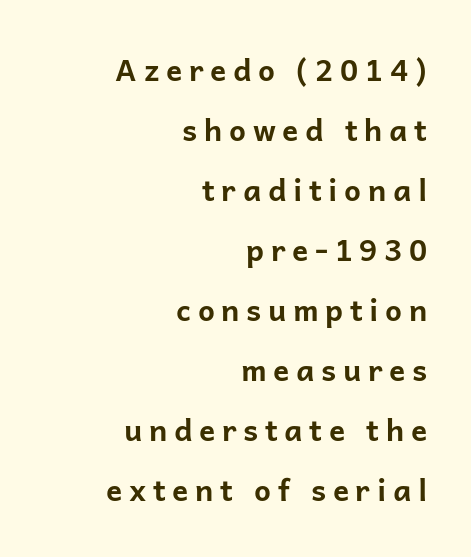
Do the characters align in a grid? No, the font is proportional. Summary of vertical rhythm: relaxed, with wide interline spacing. The lettering holds an erect, upright posture throughout. The line texture is sparse and dotted thanks to wide tracking. Right-aligned paragraph, ragged on the left.
